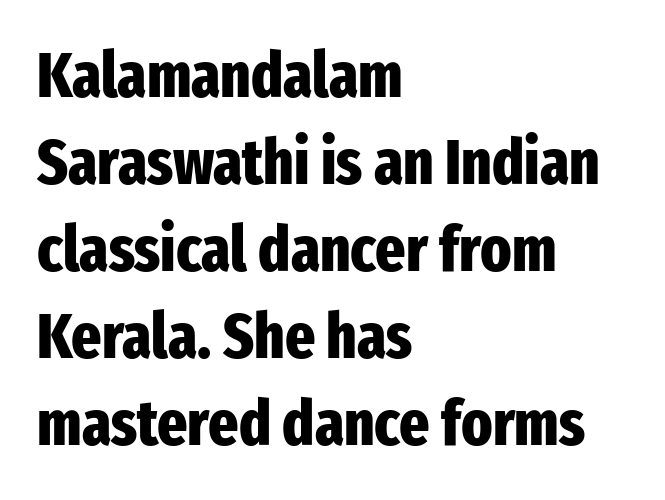
Q: Is the text bold? A: Yes.
Q: Is the text italic (slanted)? A: No, it is upright.
Q: Is the typeface a serif or a sans-serif typeface? A: Sans-serif.
Q: Is the text underlined? A: No.
Q: How is the paragraph aligned? A: Left-aligned.
Q: Is the spacing between letters normal or unusually wide? A: Normal.
Q: Is the spacing between lines tight, normal or loose? A: Normal.
Q: Width (condensed, normal, or wide)? A: Condensed.
Q: Stroke contrast? A: Low.
Q: x-height? A: Medium.
Q: Monospaced? A: No.
